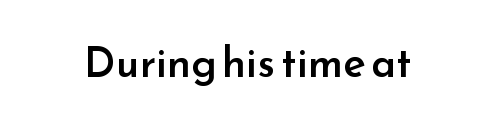
The image shows 42 px semibold sans-serif type, upright; set normal letter spacing, not underlined; low stroke contrast and a small x-height.
